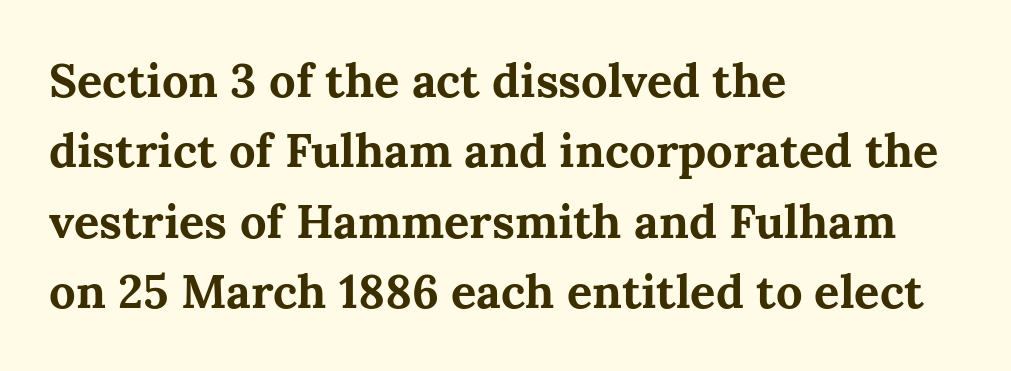
{"serif": "yes", "italic": "no", "bold": "yes", "weight": "bold", "width": "normal", "stroke_contrast": "medium", "x_height": "medium", "monospaced": "no", "underline": "no", "align": "left", "line_spacing": "normal", "line_spacing_ratio": 1.5, "letter_spacing": "normal", "letter_spacing_em": 0.0, "glyph_px": 47}
